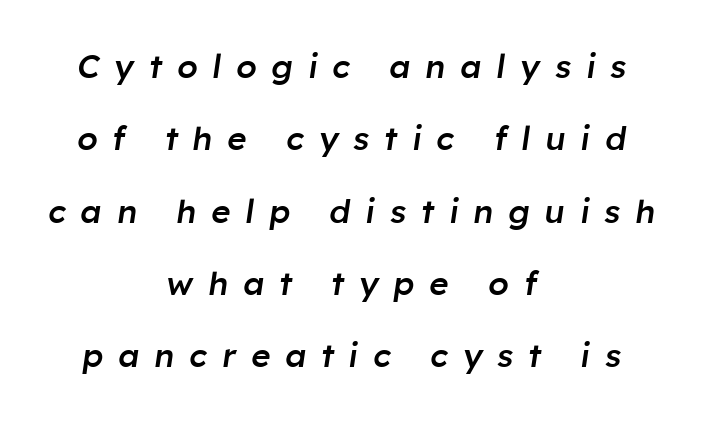
Q: Is the text bold? A: Semi-bold.
Q: Is the text italic (slanted)? A: Yes, it leans right by about 8 degrees.
Q: Is the text underlined? A: No.
Q: How is the paragraph aligned? A: Centered.
Q: Is the spacing between letters normal or unusually wide? A: Unusually wide.
Q: Is the spacing between lines tight, normal or loose? A: Loose.
Q: Width (condensed, normal, or wide)? A: Normal.
Q: Stroke contrast? A: Low.
Q: x-height? A: Medium.
Q: Monospaced? A: No.
